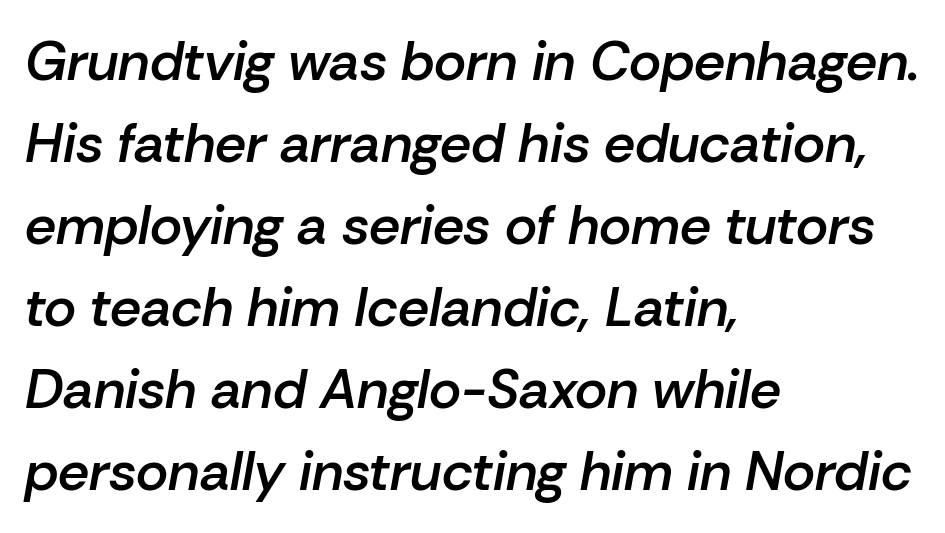
{"italic": "yes", "lean": "right", "slant_degrees": 10, "bold": "semi", "weight": "semibold", "width": "normal", "stroke_contrast": "low", "x_height": "medium", "monospaced": "no", "underline": "no", "align": "left", "line_spacing": "normal", "line_spacing_ratio": 1.49, "letter_spacing": "normal", "letter_spacing_em": 0.0, "glyph_px": 55}
